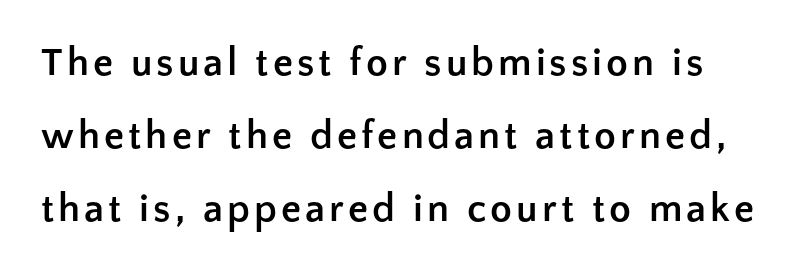
Q: Is the text bold? A: Yes.
Q: Is the text italic (slanted)? A: No, it is upright.
Q: Is the typeface a serif or a sans-serif typeface? A: Sans-serif.
Q: Is the text underlined? A: No.
Q: Width (condensed, normal, or wide)? A: Normal.
Q: Stroke contrast? A: Low.
Q: x-height? A: Medium.
Q: Monospaced? A: No.
